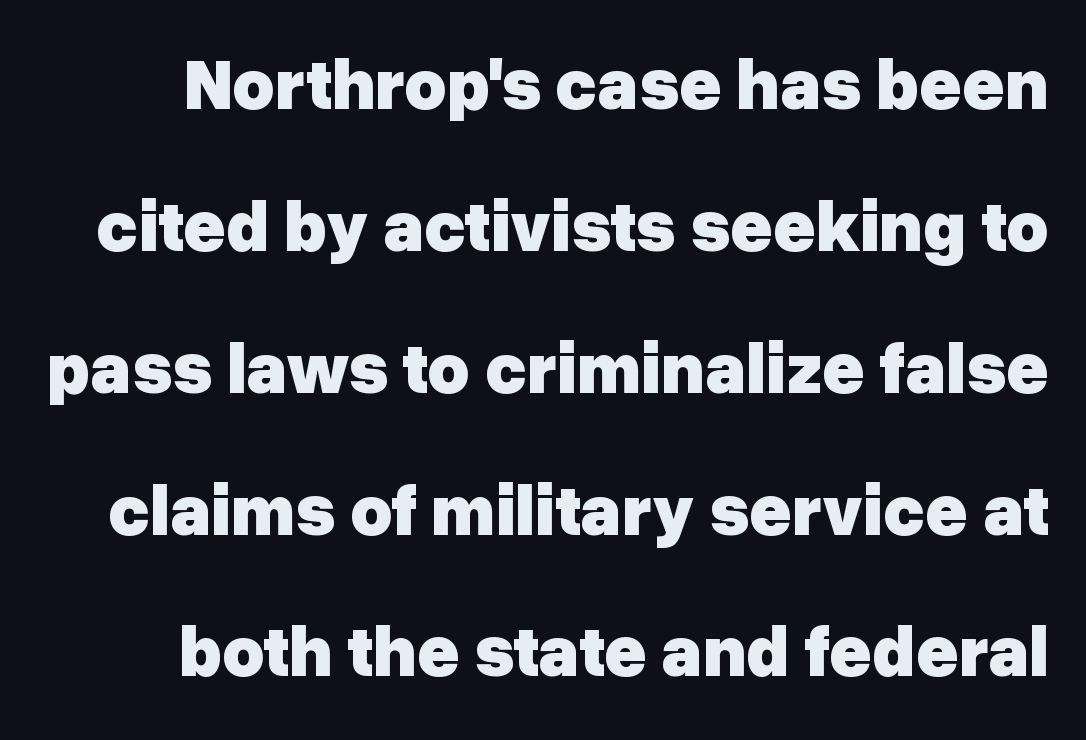
Posture: upright roman. Serifs: no, the terminals of the letterforms are clean. Baseline-to-baseline distance is far greater than the letter height. Varying glyph widths throughout — classic text-font behaviour.
